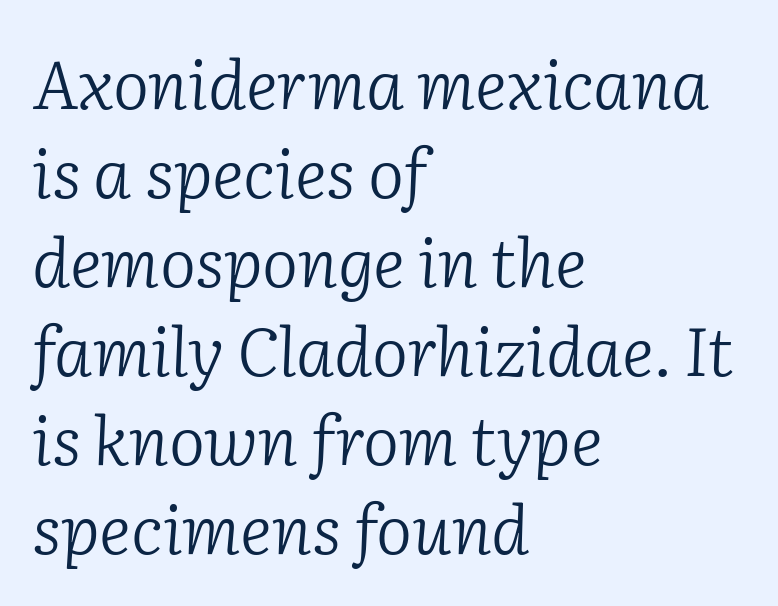
Q: Is the text bold? A: No.
Q: Is the text italic (slanted)? A: Yes, it leans right by about 2 degrees.
Q: Is the typeface a serif or a sans-serif typeface? A: Serif.
Q: Is the text underlined? A: No.
Q: How is the paragraph aligned? A: Left-aligned.
Q: Is the spacing between letters normal or unusually wide? A: Normal.
Q: Is the spacing between lines tight, normal or loose? A: Normal.
Q: Width (condensed, normal, or wide)? A: Normal.
Q: Stroke contrast? A: Low.
Q: x-height? A: Medium.
Q: Monospaced? A: No.
